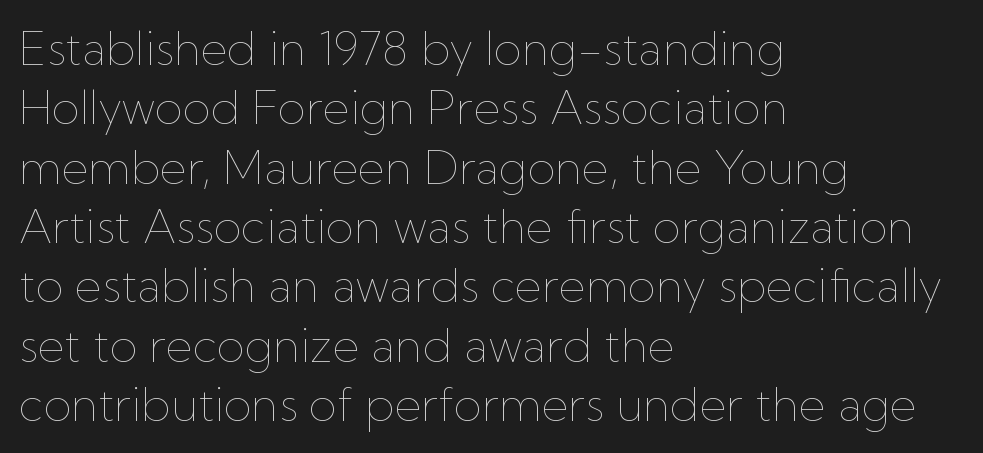
{"italic": "no", "bold": "no", "weight": "thin", "width": "normal", "stroke_contrast": "low", "x_height": "medium", "monospaced": "no", "underline": "no", "align": "left", "line_spacing": "normal", "line_spacing_ratio": 1.29, "letter_spacing": "normal", "letter_spacing_em": 0.0, "glyph_px": 46}
